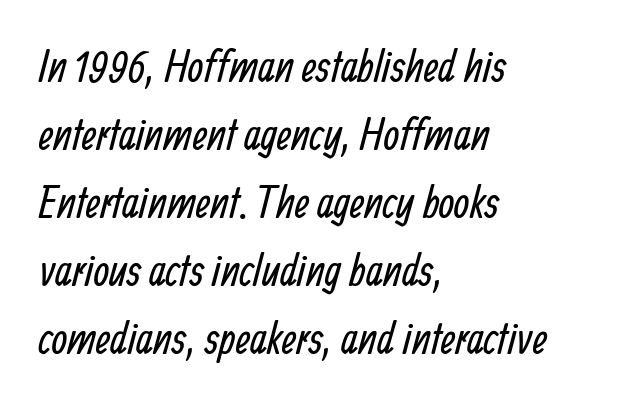
Q: Is the text bold? A: No.
Q: Is the typeface a serif or a sans-serif typeface? A: Sans-serif.
Q: Is the text underlined? A: No.
Q: How is the paragraph aligned? A: Left-aligned.
Q: Is the spacing between letters normal or unusually wide? A: Normal.
Q: Is the spacing between lines tight, normal or loose? A: Normal.
Q: Width (condensed, normal, or wide)? A: Condensed.
Q: Stroke contrast? A: Low.
Q: x-height? A: Medium.
Q: Monospaced? A: No.
